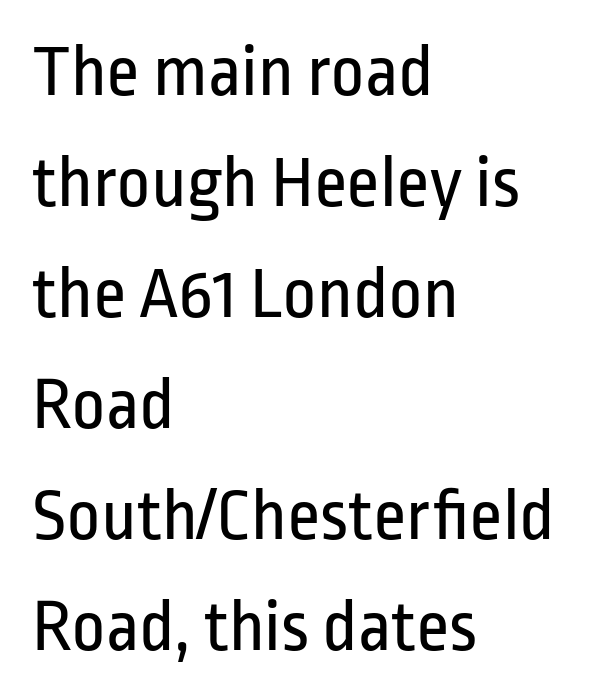
Q: Is the text bold? A: No.
Q: Is the text italic (slanted)? A: No, it is upright.
Q: Is the typeface a serif or a sans-serif typeface? A: Sans-serif.
Q: Is the text underlined? A: No.
Q: How is the paragraph aligned? A: Left-aligned.
Q: Is the spacing between letters normal or unusually wide? A: Normal.
Q: Is the spacing between lines tight, normal or loose? A: Normal.
Q: Width (condensed, normal, or wide)? A: Condensed.
Q: Stroke contrast? A: Low.
Q: x-height? A: Medium.
Q: Monospaced? A: No.
